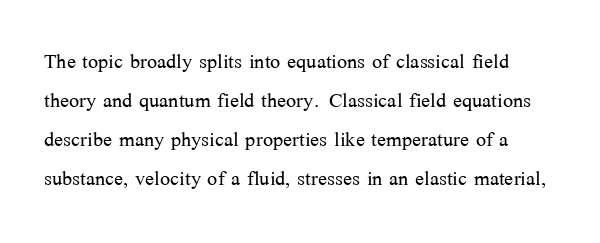
Q: Is the text bold? A: No.
Q: Is the text italic (slanted)? A: No, it is upright.
Q: Is the text underlined? A: No.
Q: Is the spacing between letters normal or unusually wide? A: Normal.
Q: Is the spacing between lines tight, normal or loose? A: Normal.
